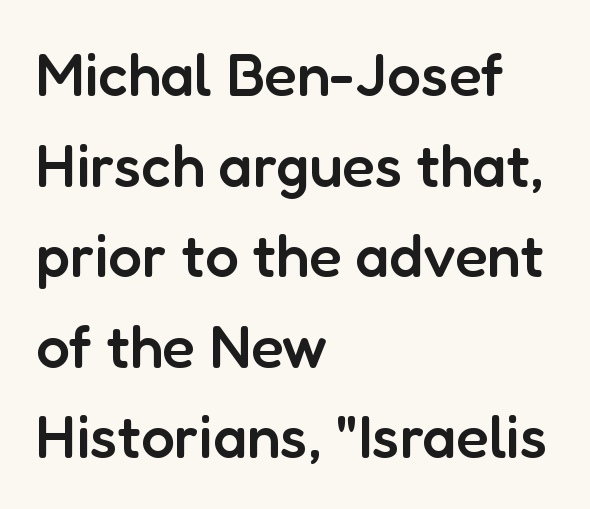
Q: Is the text bold? A: Semi-bold.
Q: Is the text italic (slanted)? A: No, it is upright.
Q: Is the typeface a serif or a sans-serif typeface? A: Sans-serif.
Q: Is the text underlined? A: No.
Q: How is the paragraph aligned? A: Left-aligned.
Q: Is the spacing between letters normal or unusually wide? A: Normal.
Q: Is the spacing between lines tight, normal or loose? A: Normal.
Q: Width (condensed, normal, or wide)? A: Normal.
Q: Stroke contrast? A: Low.
Q: x-height? A: Medium.
Q: Monospaced? A: No.
